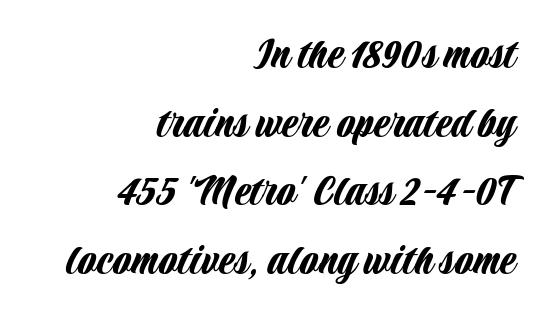
Plain, unruled lines of type. Looks like regular typesetting: each glyph gets only the width it needs. Does the leading feel generous? No, just average. The passage shown is typeset with a sans-serif family. Look at the tracking — it's just the regular setting, nothing added.
